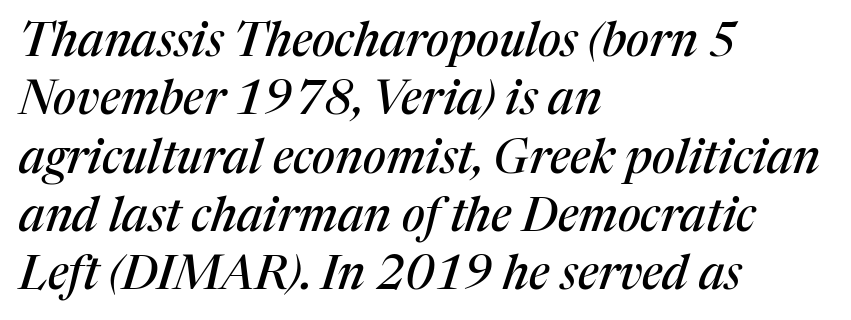
The image shows 47 px serif type, italic (leaning right); set left-aligned, line spacing 1.24x, normal letter spacing, not underlined; medium stroke contrast and a medium x-height.
